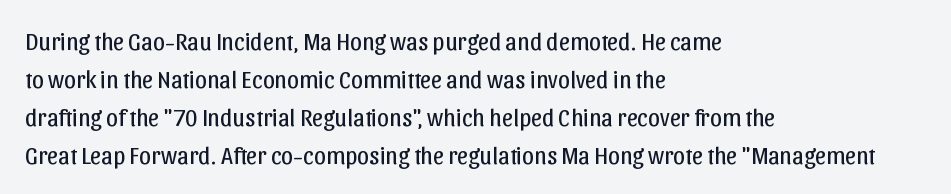
Q: Is the text bold? A: No.
Q: Is the text italic (slanted)? A: No, it is upright.
Q: Is the text underlined? A: No.
Q: How is the paragraph aligned? A: Left-aligned.
Q: Is the spacing between letters normal or unusually wide? A: Normal.
Q: Is the spacing between lines tight, normal or loose? A: Normal.
